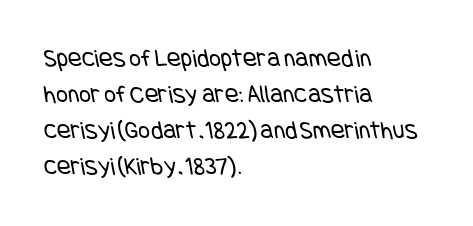
{"bold": "no", "underline": "no", "align": "left", "line_spacing": "normal", "line_spacing_ratio": 1.39, "letter_spacing": "normal", "letter_spacing_em": 0.0, "glyph_px": 26}
